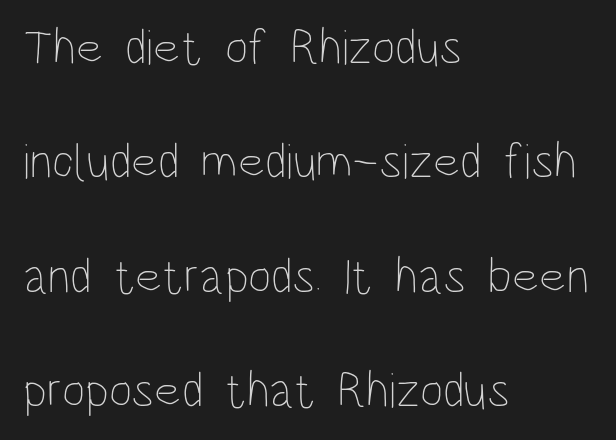
Has an underline been added? It has not. The weight tops out at a normal text grade. Layout note: lines flush left. Italic? Not at all — the glyphs are vertical. The designer dialed line spacing up above the default.
